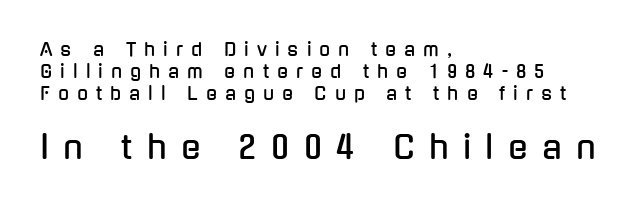
The image shows 32 px condensed sans-serif type, upright; set left-aligned, line spacing 1.21x, unusually wide letter spacing (+0.45 em), not underlined; the second (bottom) block is 1.78x larger; low stroke contrast and a medium x-height.
